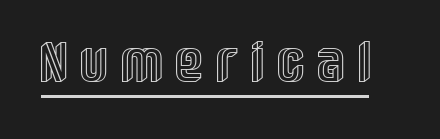
{"italic": "no", "width": "condensed", "x_height": "large", "monospaced": "no", "underline": "yes", "letter_spacing": "wide", "letter_spacing_em": 0.29, "glyph_px": 56}
